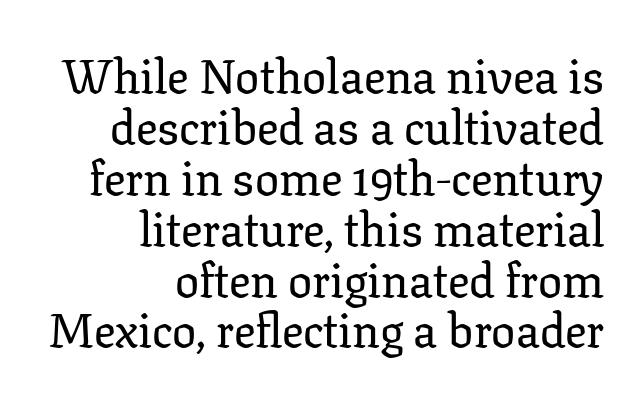
This rendering employs a face with finishing strokes, i.e., a serif. Compared with typical body copy, the letter spacing here is the same. Leftover space on each line is placed entirely before the opening word. The leading is snug, giving the passage a crowded texture.
